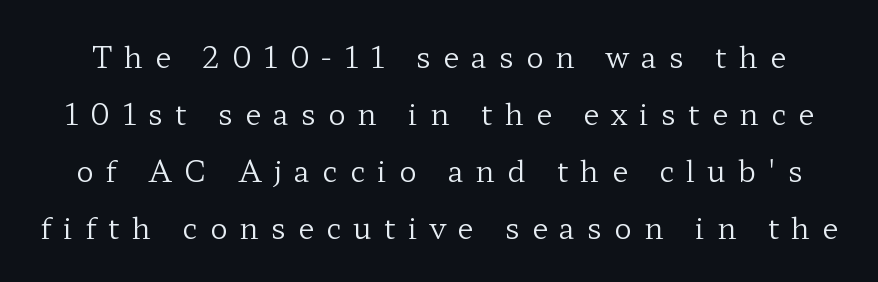
{"serif": "yes", "italic": "no", "bold": "no", "weight": "regular", "width": "wide", "stroke_contrast": "low", "x_height": "medium", "monospaced": "no", "underline": "no", "line_spacing": "loose", "line_spacing_ratio": 1.96, "letter_spacing": "wide", "letter_spacing_em": 0.42, "glyph_px": 29}
